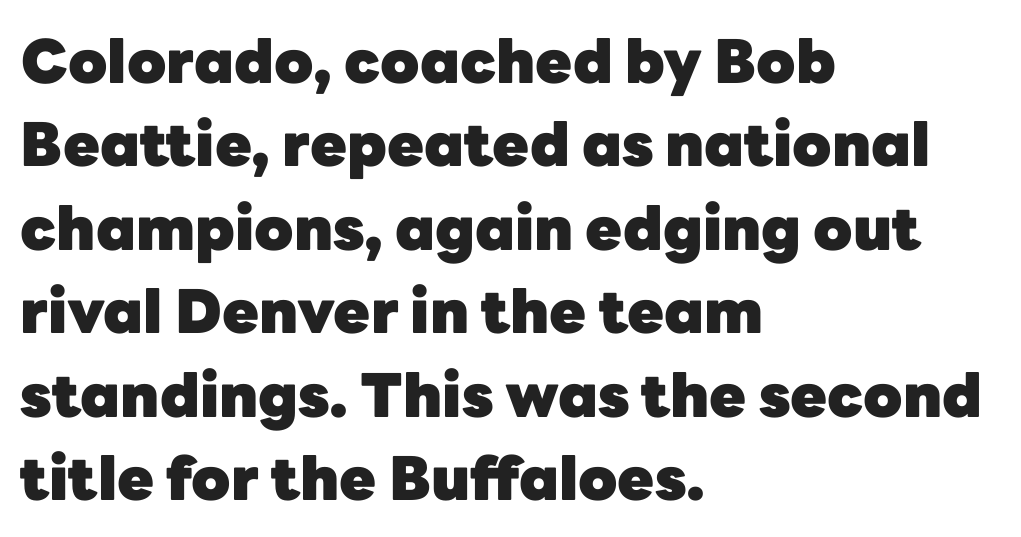
Q: Is the text bold? A: Yes.
Q: Is the text italic (slanted)? A: No, it is upright.
Q: Is the typeface a serif or a sans-serif typeface? A: Sans-serif.
Q: Is the text underlined? A: No.
Q: How is the paragraph aligned? A: Left-aligned.
Q: Is the spacing between letters normal or unusually wide? A: Normal.
Q: Is the spacing between lines tight, normal or loose? A: Normal.
Q: Width (condensed, normal, or wide)? A: Normal.
Q: Stroke contrast? A: Low.
Q: x-height? A: Medium.
Q: Monospaced? A: No.
